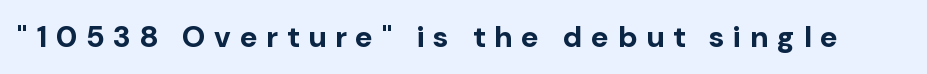
The area under the type is left untouched. Quick note: not italic, upright. These lines have a slow, spaced-out rhythm from letter to letter. On the weight axis this lands at bold, roughly 700. Letterform terminals end flat and unadorned throughout the passage. The face used here is proportionally spaced, like ordinary book or web type.
